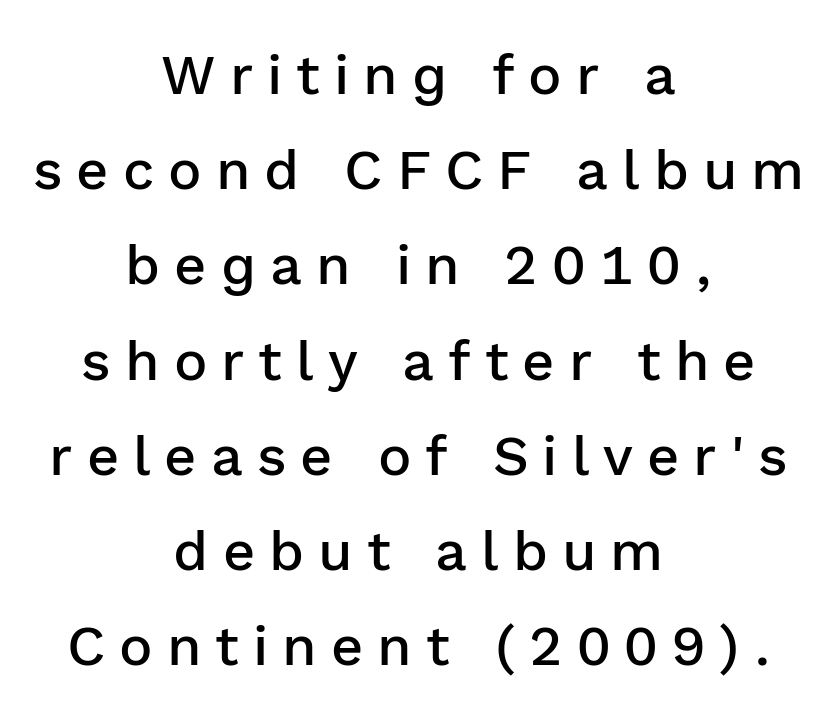
This sample uses an upright cut, with every glyph sitting square on the baseline. I'd call this a sans setting — the letters go barefoot. Layout note: lines centered. The face used here is proportionally spaced, like ordinary book or web type. The rendering inserts visible extra space after every character. Baseline-to-baseline distance is the conventional proportion of letter height.
